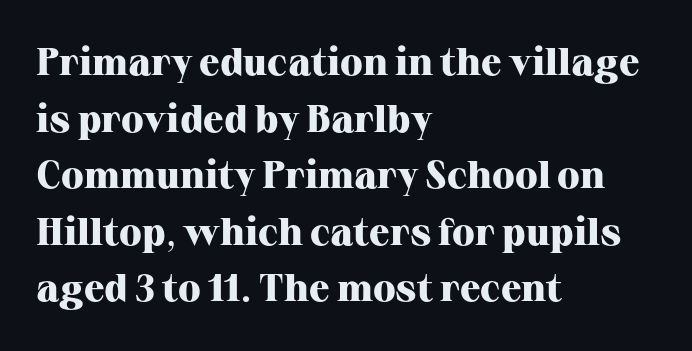
{"serif": "yes", "italic": "no", "bold": "yes", "weight": "heavy", "width": "normal", "stroke_contrast": "high", "x_height": "medium", "monospaced": "no", "underline": "no", "align": "left", "line_spacing": "normal", "line_spacing_ratio": 1.49, "letter_spacing": "normal", "letter_spacing_em": 0.0, "glyph_px": 38}
